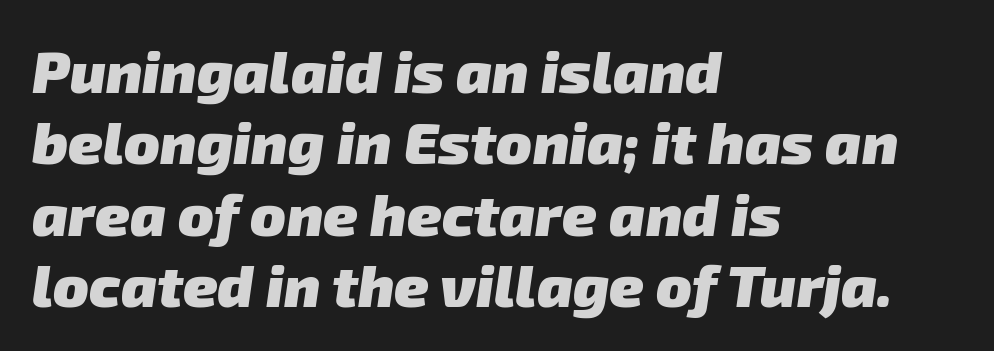
Q: Is the text bold? A: Yes.
Q: Is the typeface a serif or a sans-serif typeface? A: Sans-serif.
Q: Is the text underlined? A: No.
Q: How is the paragraph aligned? A: Left-aligned.
Q: Is the spacing between letters normal or unusually wide? A: Normal.
Q: Width (condensed, normal, or wide)? A: Normal.
Q: Stroke contrast? A: Low.
Q: x-height? A: Medium.
Q: Monospaced? A: No.
